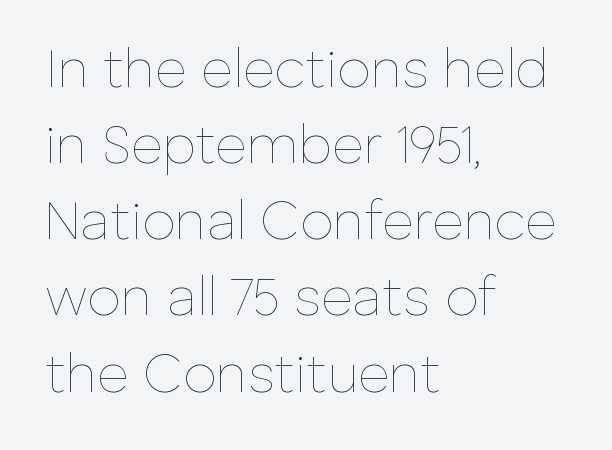
The image shows 54 px thin type, upright; set left-aligned, normal line spacing (1.41x), normal letter spacing, not underlined; low stroke contrast and a medium x-height.
